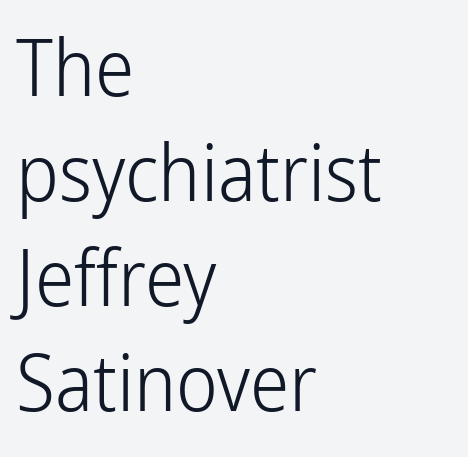
{"serif": "no", "italic": "no", "bold": "no", "weight": "light", "width": "condensed", "stroke_contrast": "low", "x_height": "medium", "monospaced": "no", "underline": "no", "align": "left", "line_spacing": "normal", "line_spacing_ratio": 1.33, "letter_spacing": "normal", "letter_spacing_em": 0.0, "glyph_px": 79}
